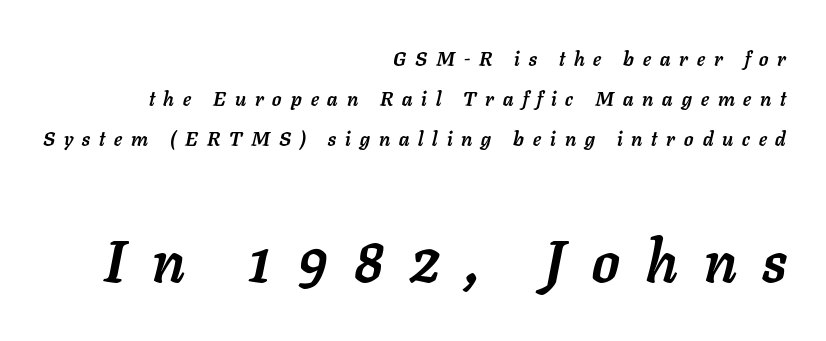
Q: Is the text bold? A: Yes.
Q: Is the text italic (slanted)? A: Yes, it leans right by about 11 degrees.
Q: Is the text underlined? A: No.
Q: How is the paragraph aligned? A: Right-aligned.
Q: Is the spacing between letters normal or unusually wide? A: Unusually wide.
Q: Is the spacing between lines tight, normal or loose? A: Loose.
Q: Which block of text is set in a larger size, the first (top) or the second (bottom)? A: The second (bottom) one.
Q: Width (condensed, normal, or wide)? A: Normal.
Q: Stroke contrast? A: Low.
Q: x-height? A: Medium.
Q: Monospaced? A: No.
